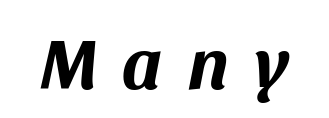
Is the type slanted? Yes — the strokes lean at a clear angle. Heft: maximum for text — a bold. Character widths vary here, with narrow letters taking less room than wide ones. The letters are spread apart with noticeably loose tracking. Beneath every word, the page is bare.
